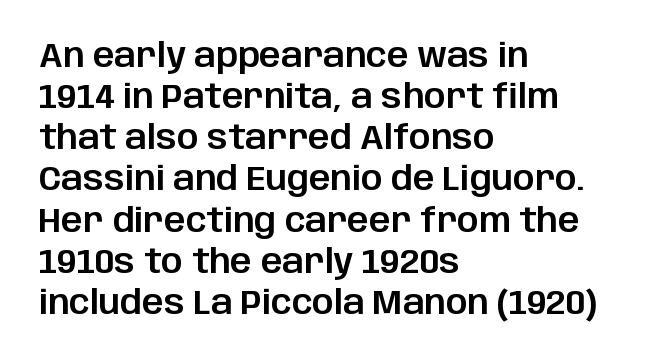
Q: Is the text italic (slanted)? A: No, it is upright.
Q: Is the typeface a serif or a sans-serif typeface? A: Sans-serif.
Q: Is the text underlined? A: No.
Q: How is the paragraph aligned? A: Left-aligned.
Q: Is the spacing between letters normal or unusually wide? A: Normal.
Q: Width (condensed, normal, or wide)? A: Normal.
Q: Stroke contrast? A: Low.
Q: x-height? A: Large.
Q: Monospaced? A: No.
